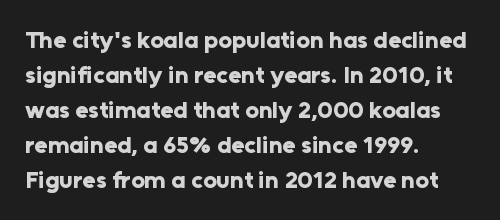
A classic flush-left, rag-right setting is used for this passage. The strokes are fattened all the way to bold. Plain, unruled lines of type. Tracking value appears to be zero — textbook default spacing.
